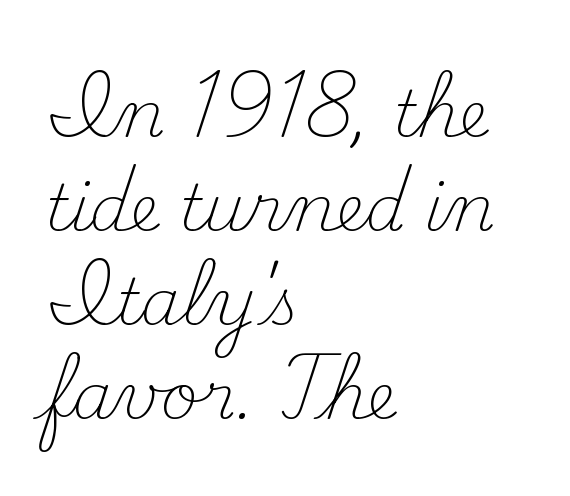
The image shows 64 px light serif type; set left-aligned, normal line spacing (1.47x), normal letter spacing, not underlined; medium stroke contrast and a small x-height.
